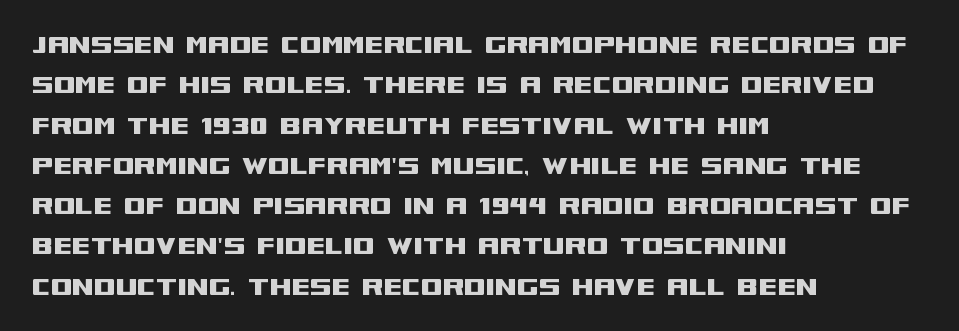
Q: Is the text italic (slanted)? A: No, it is upright.
Q: Is the typeface a serif or a sans-serif typeface? A: Sans-serif.
Q: Is the text underlined? A: No.
Q: How is the paragraph aligned? A: Left-aligned.
Q: Is the spacing between letters normal or unusually wide? A: Normal.
Q: Is the spacing between lines tight, normal or loose? A: Normal.
Q: Width (condensed, normal, or wide)? A: Wide.
Q: Stroke contrast? A: Medium.
Q: x-height? A: Large.
Q: Monospaced? A: No.
